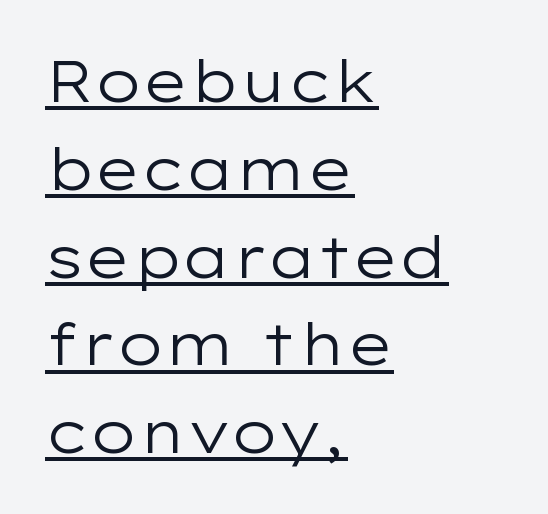
{"serif": "no", "italic": "no", "bold": "no", "weight": "regular", "width": "wide", "stroke_contrast": "low", "x_height": "medium", "monospaced": "no", "underline": "yes", "align": "left", "line_spacing": "normal", "line_spacing_ratio": 1.54, "letter_spacing": "normal", "letter_spacing_em": 0.0, "glyph_px": 57}
